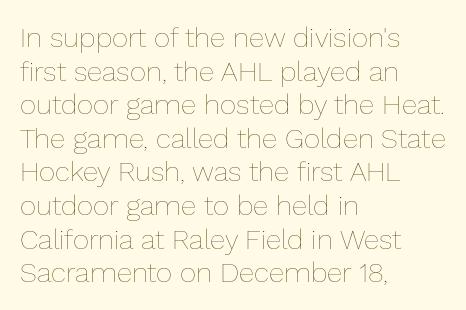
Q: Is the text bold? A: No.
Q: Is the text italic (slanted)? A: No, it is upright.
Q: Is the text underlined? A: No.
Q: How is the paragraph aligned? A: Left-aligned.
Q: Is the spacing between letters normal or unusually wide? A: Normal.
Q: Width (condensed, normal, or wide)? A: Normal.
Q: Stroke contrast? A: Low.
Q: x-height? A: Medium.
Q: Monospaced? A: No.
